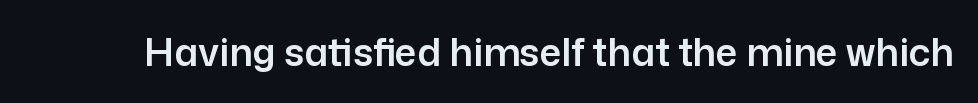
Q: Is the text italic (slanted)? A: No, it is upright.
Q: Is the typeface a serif or a sans-serif typeface? A: Sans-serif.
Q: Is the text underlined? A: No.
Q: Is the spacing between letters normal or unusually wide? A: Normal.
Q: Width (condensed, normal, or wide)? A: Normal.
Q: Stroke contrast? A: Low.
Q: x-height? A: Medium.
Q: Monospaced? A: No.
